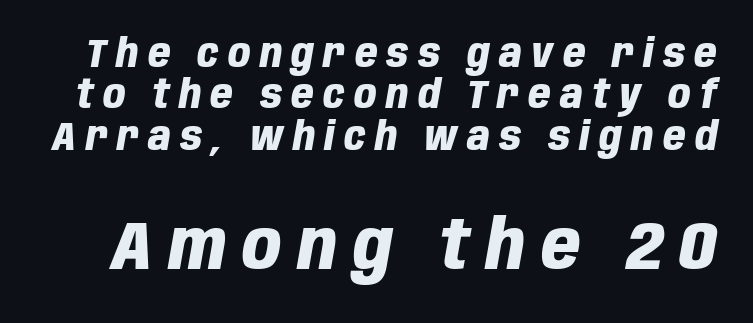
{"italic": "yes", "lean": "right", "slant_degrees": 10, "bold": "yes", "weight": "heavy", "width": "condensed", "stroke_contrast": "low", "x_height": "large", "monospaced": "no", "underline": "no", "line_spacing": "tight", "line_spacing_ratio": 1.06, "letter_spacing": "wide", "letter_spacing_em": 0.24, "larger_block": "second", "size_ratio": 1.74, "glyph_px": 68}
